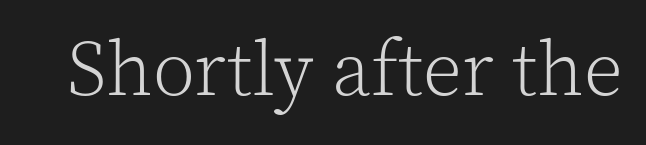
The image shows 77 px light serif type, upright; set normal letter spacing, not underlined; a medium x-height.
